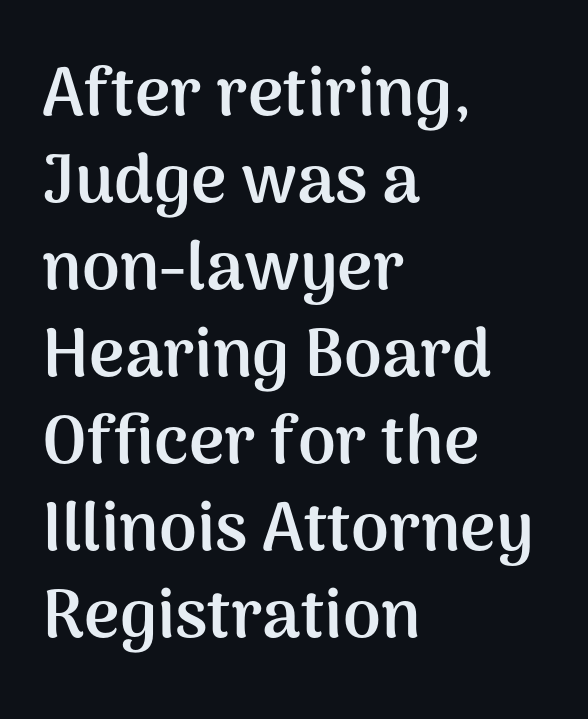
Note: no serifs on the glyphs. Descenders hang freely into open space. Successive baselines arrive at the customary interval. Thick stems and heavy bowls — unmistakably bold.
